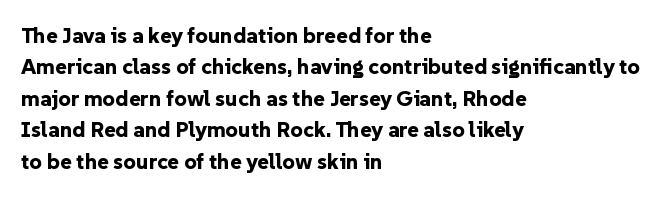
{"italic": "no", "bold": "yes", "underline": "no", "align": "left", "line_spacing": "normal", "line_spacing_ratio": 1.43, "letter_spacing": "normal", "letter_spacing_em": 0.0, "glyph_px": 22}
